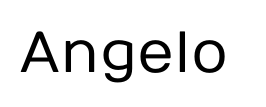
Q: Is the text bold? A: No.
Q: Is the text italic (slanted)? A: No, it is upright.
Q: Is the typeface a serif or a sans-serif typeface? A: Sans-serif.
Q: Is the text underlined? A: No.
Q: Is the spacing between letters normal or unusually wide? A: Normal.
Q: Width (condensed, normal, or wide)? A: Normal.
Q: Stroke contrast? A: Low.
Q: x-height? A: Medium.
Q: Monospaced? A: No.
